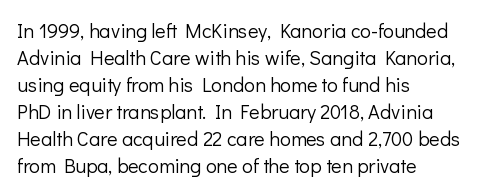
{"italic": "no", "bold": "no", "underline": "no", "align": "left", "line_spacing": "normal", "line_spacing_ratio": 1.35, "letter_spacing": "normal", "letter_spacing_em": 0.0, "glyph_px": 20}
